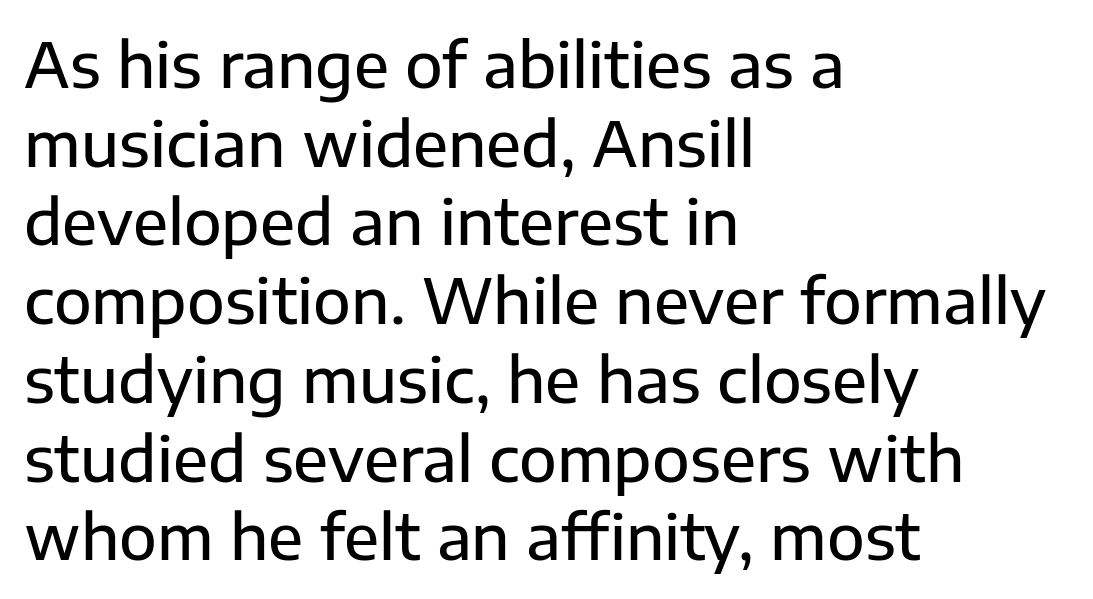
{"serif": "no", "italic": "no", "width": "normal", "stroke_contrast": "low", "x_height": "medium", "monospaced": "no", "underline": "no", "align": "left", "line_spacing": "normal", "line_spacing_ratio": 1.27, "letter_spacing": "normal", "letter_spacing_em": 0.0, "glyph_px": 62}
